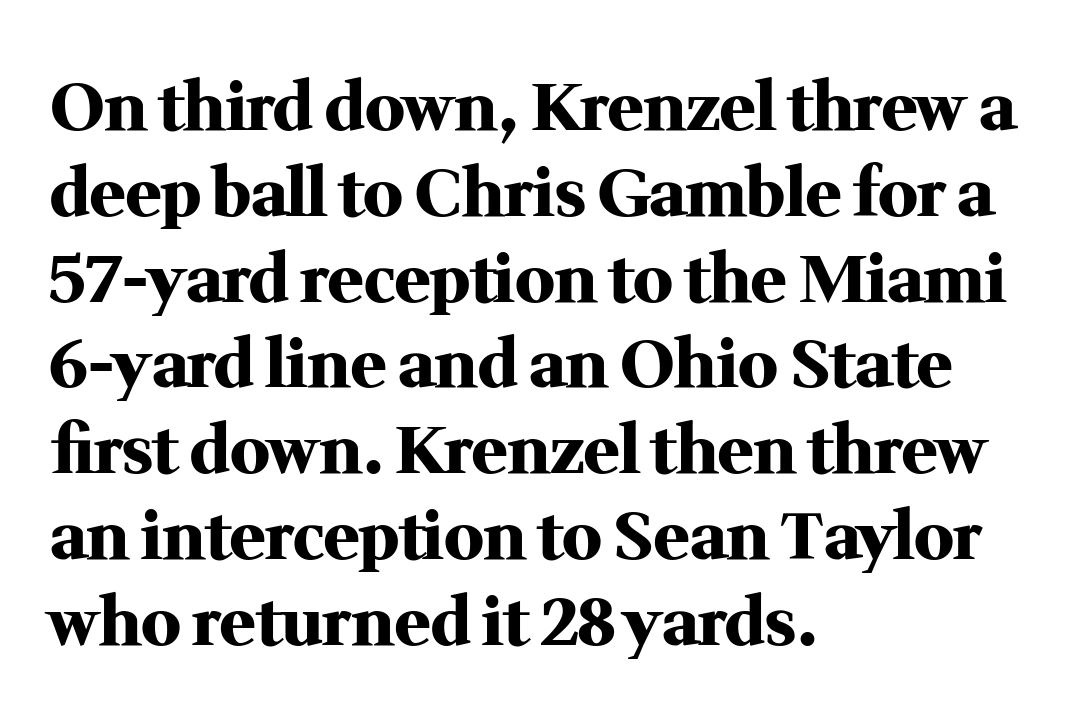
The typeface chosen for these lines features serifs. One glance says typical: line gaps are just what's usual. Characters follow at the spacing the type designer built in. No italicization has been applied; the sample stays upright. No word sits above an underline. The letters advance in unequal steps, a hallmark of proportional type.
